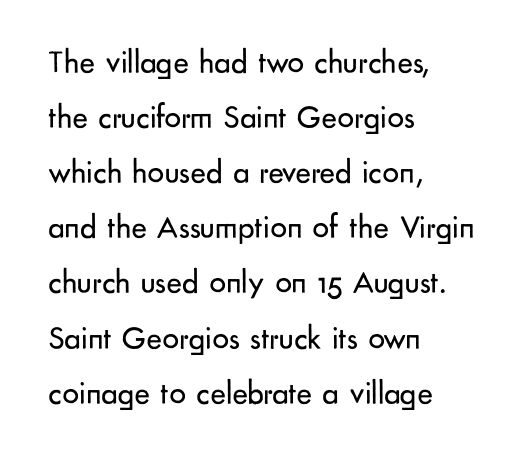
The image shows 33 px regular-weight sans-serif type, upright; set left-aligned, normal line spacing (1.67x), normal letter spacing, not underlined; low stroke contrast and a small x-height.
